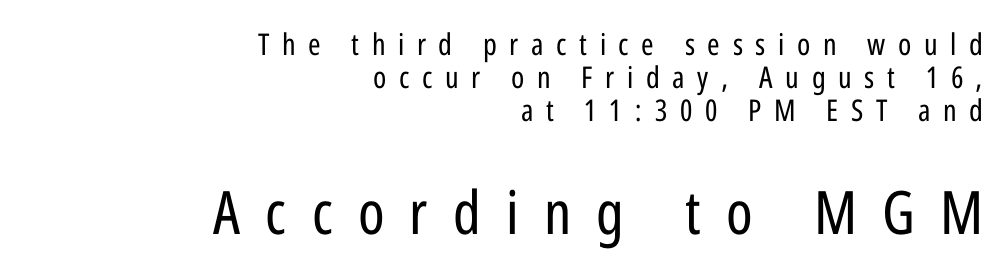
{"serif": "no", "italic": "no", "bold": "no", "weight": "regular", "width": "condensed", "stroke_contrast": "low", "x_height": "medium", "monospaced": "no", "underline": "no", "align": "right", "line_spacing": "tight", "line_spacing_ratio": 1.1, "letter_spacing": "wide", "letter_spacing_em": 0.42, "larger_block": "second", "size_ratio": 2.0, "glyph_px": 60}
